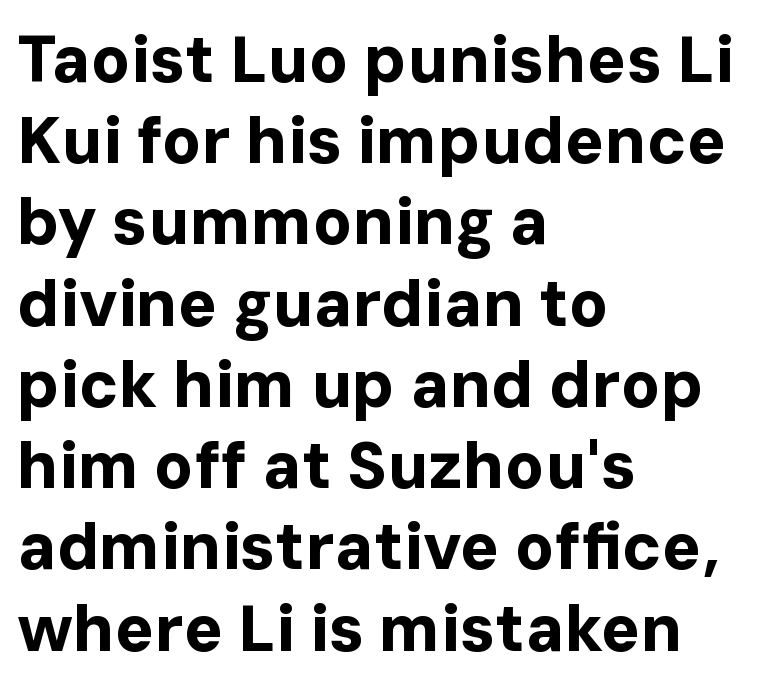
Line starts are locked; line ends wander. A typesetter would mark this as roman, not italic. Unlike a traditional serif, this face leaves its strokes unadorned. Character widths vary here, with narrow letters taking less room than wide ones.
